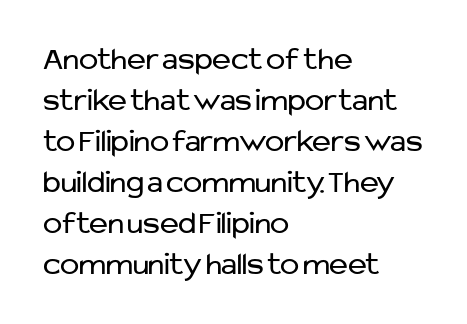
Q: Is the text bold? A: No.
Q: Is the text italic (slanted)? A: No, it is upright.
Q: Is the typeface a serif or a sans-serif typeface? A: Sans-serif.
Q: Is the text underlined? A: No.
Q: How is the paragraph aligned? A: Left-aligned.
Q: Is the spacing between letters normal or unusually wide? A: Normal.
Q: Is the spacing between lines tight, normal or loose? A: Normal.
Q: Width (condensed, normal, or wide)? A: Normal.
Q: Stroke contrast? A: Low.
Q: x-height? A: Medium.
Q: Monospaced? A: No.
